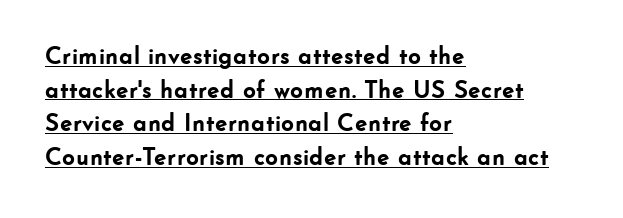
Observe the ordinary spacing: letters are neighbours, not strangers. The words here are underlined. This is the regular roman posture of the typeface. This sample keeps an unexceptional amount of space between lines. The typesetter chose a ragged-right arrangement here.
